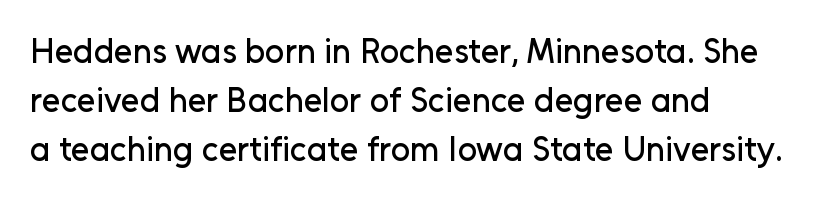
The image shows 34 px sans-serif type, upright; set left-aligned, normal line spacing (1.44x), normal letter spacing, not underlined; low stroke contrast and a medium x-height.
